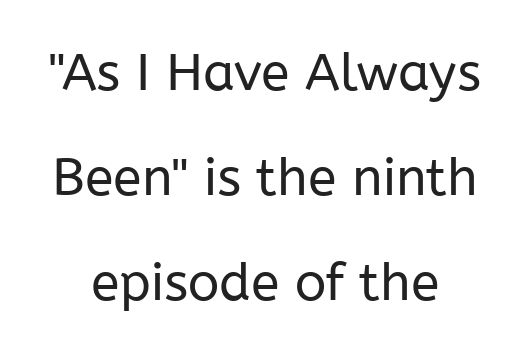
{"serif": "no", "italic": "no", "bold": "no", "weight": "regular", "width": "normal", "stroke_contrast": "low", "x_height": "medium", "monospaced": "no", "underline": "no", "align": "center", "line_spacing": "loose", "line_spacing_ratio": 2.02, "letter_spacing": "normal", "letter_spacing_em": 0.0, "glyph_px": 52}
